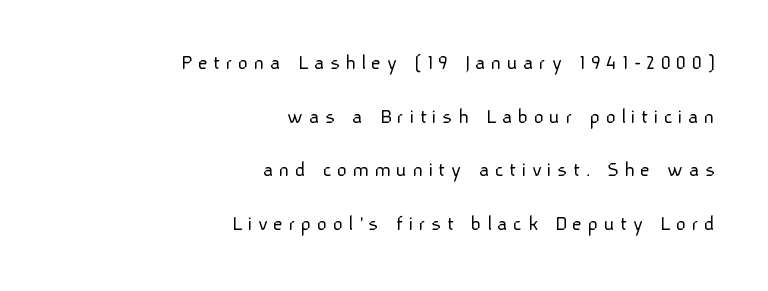
The image shows 22 px text type, upright; set right-aligned, loose line spacing (2.44x), unusually wide letter spacing (+0.24 em), not underlined.
